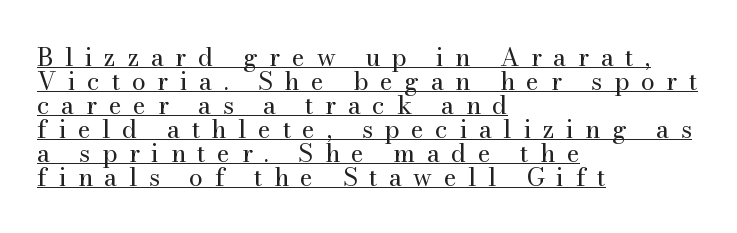
The image shows 25 px text type, upright; set left-aligned, tight line spacing (0.96x), unusually wide letter spacing (+0.46 em), underlined.
